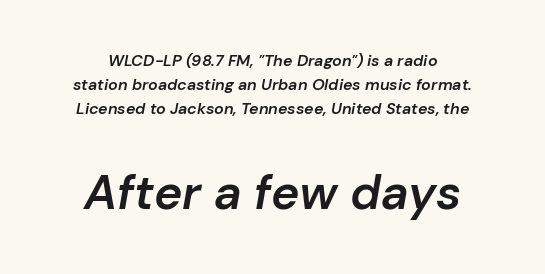
{"italic": "yes", "lean": "right", "slant_degrees": 10, "bold": "semi", "weight": "semibold", "width": "normal", "stroke_contrast": "low", "x_height": "medium", "monospaced": "no", "underline": "no", "align": "center", "line_spacing": "normal", "line_spacing_ratio": 1.51, "letter_spacing": "normal", "letter_spacing_em": 0.0, "larger_block": "second", "size_ratio": 3.0, "glyph_px": 48}
